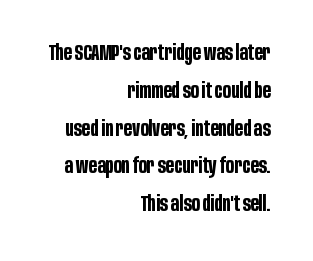
Q: Is the text bold? A: Yes.
Q: Is the text italic (slanted)? A: No, it is upright.
Q: Is the text underlined? A: No.
Q: How is the paragraph aligned? A: Right-aligned.
Q: Is the spacing between letters normal or unusually wide? A: Normal.
